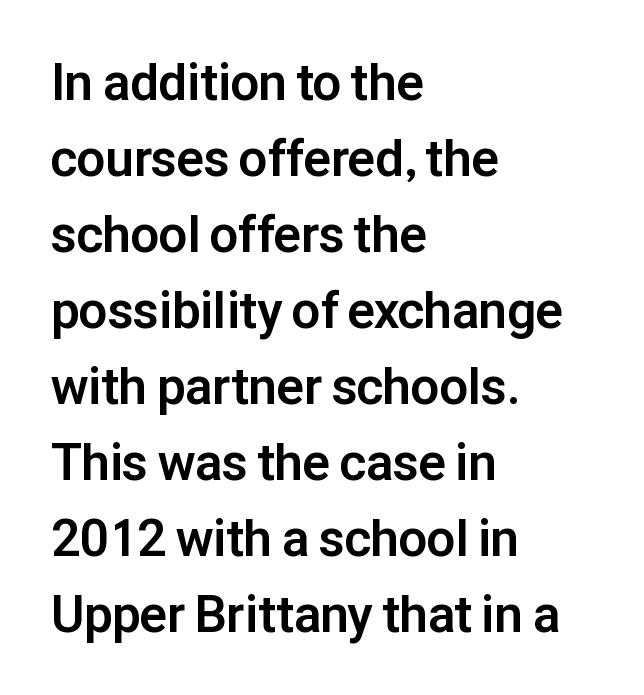
{"serif": "no", "italic": "no", "bold": "yes", "weight": "bold", "width": "normal", "stroke_contrast": "low", "x_height": "medium", "monospaced": "no", "underline": "no", "align": "left", "line_spacing": "normal", "line_spacing_ratio": 1.49, "letter_spacing": "normal", "letter_spacing_em": 0.0, "glyph_px": 51}
